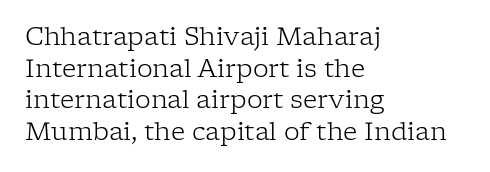
The image shows 25 px text type, upright; set left-aligned, normal line spacing (1.27x), normal letter spacing, not underlined.
